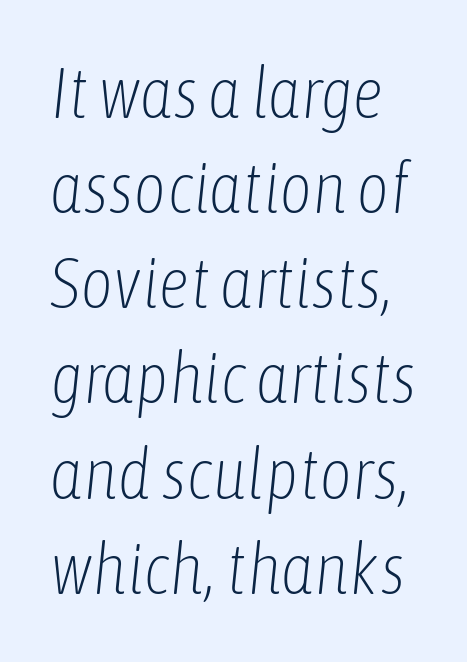
You could not count columns in this text — the font is proportionally spaced. Italic: yes, the glyphs are oblique. The font sits on the lighter half of the weight spectrum, regular included. The words here are not underlined.
